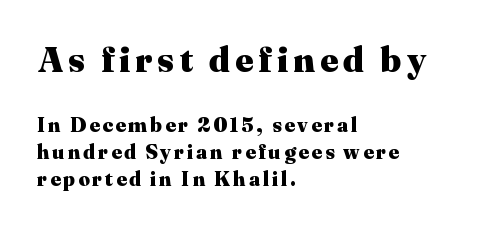
Q: Is the text bold? A: Yes.
Q: Is the text italic (slanted)? A: No, it is upright.
Q: Is the typeface a serif or a sans-serif typeface? A: Serif.
Q: Is the text underlined? A: No.
Q: How is the paragraph aligned? A: Left-aligned.
Q: Is the spacing between lines tight, normal or loose? A: Normal.
Q: Which block of text is set in a larger size, the first (top) or the second (bottom)? A: The first (top) one.
Q: Width (condensed, normal, or wide)? A: Normal.
Q: Stroke contrast? A: Medium.
Q: x-height? A: Medium.
Q: Monospaced? A: No.
